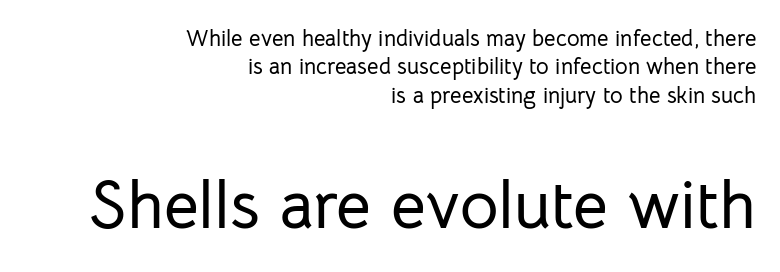
The following chunk of copy outweighs the initial chunk in type size. The letters carry no serifs — their stems end cleanly without finishing strokes. This rendering features lettering with no underline. The setting favours the right margin, as signatures and pull-quotes sometimes do. Does extra space separate the letters? No, they use regular spacing.
